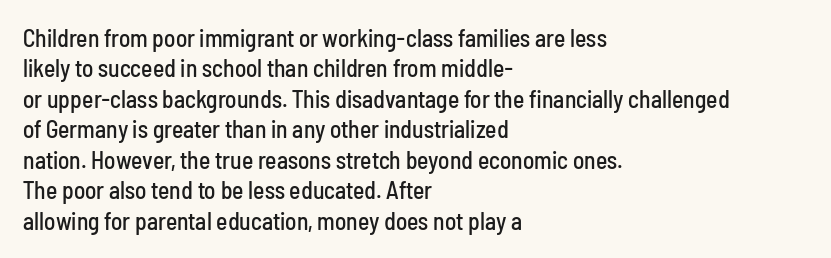
The image shows 24 px text type, upright; set left-aligned, normal line spacing (1.27x), normal letter spacing, not underlined.
